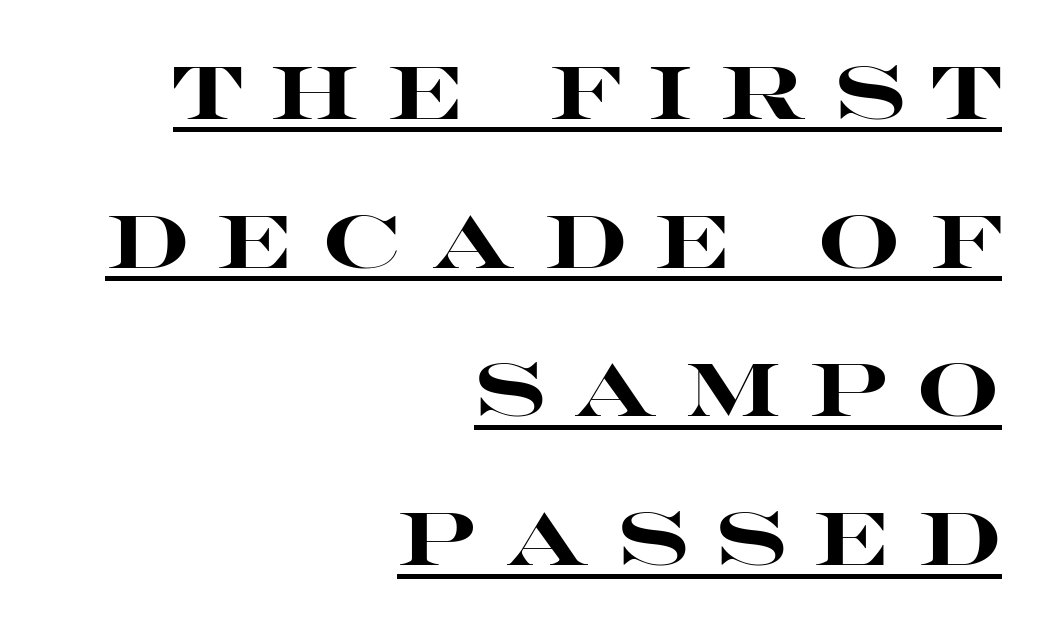
The image shows 74 px heavy, wide type, upright; set right-aligned, loose line spacing (2.01x), unusually wide letter spacing (+0.37 em), underlined; high stroke contrast and a large x-height.
